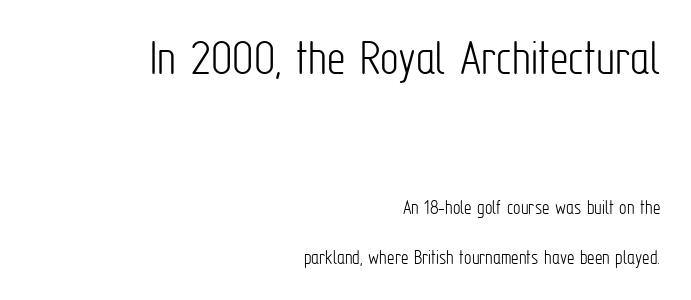
The letters sit at their default tracking, neither squeezed nor spread. These lines stack with their right ends in a neat column. The area under the type is left untouched. Vertical stems look standard width or narrower in stroke. Varying glyph widths throughout — classic text-font behaviour. Successive baselines arrive slowly, with a big drop between each.
